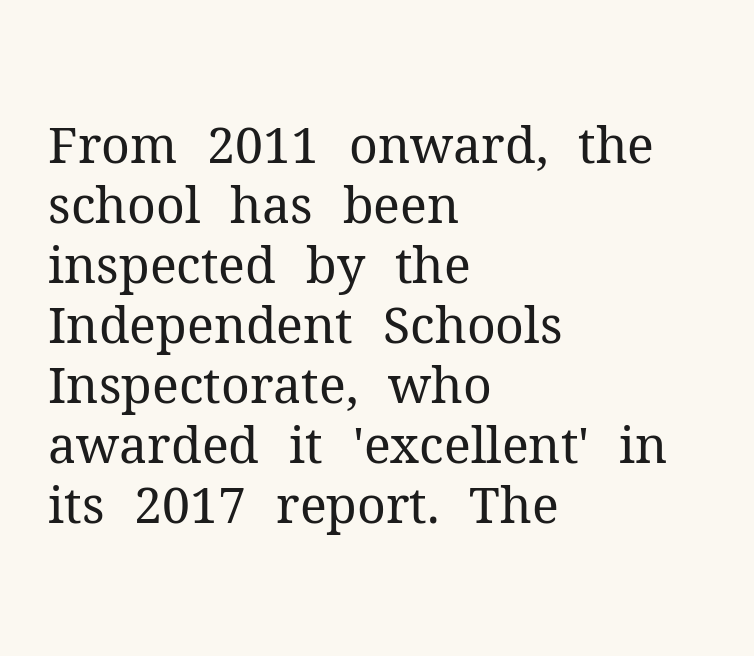
{"serif": "yes", "italic": "no", "bold": "no", "weight": "regular", "width": "normal", "stroke_contrast": "medium", "x_height": "medium", "monospaced": "no", "underline": "no", "align": "left", "line_spacing_ratio": 1.2, "letter_spacing": "normal", "letter_spacing_em": 0.0, "glyph_px": 50}
